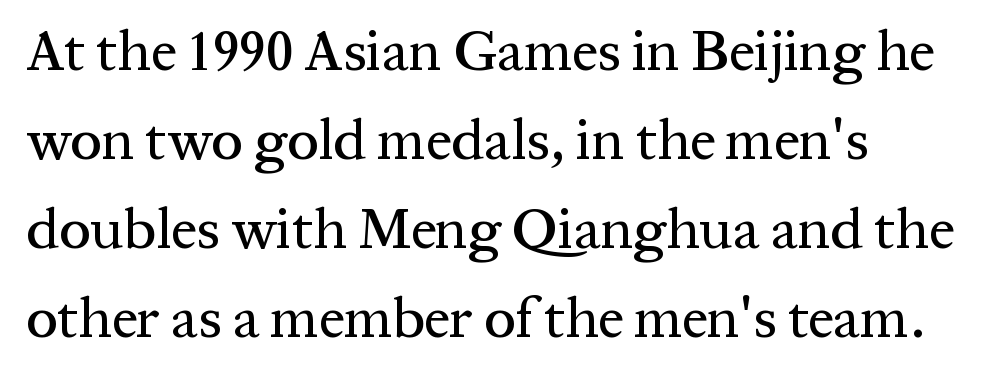
The image shows 57 px serif type, upright; set normal line spacing (1.56x), normal letter spacing, not underlined; medium stroke contrast and a medium x-height.
